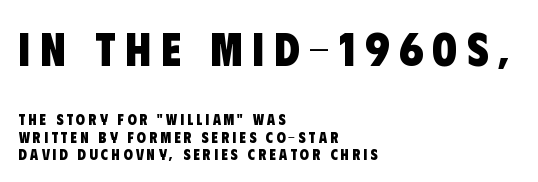
The image shows 46 px heavy, condensed sans-serif type; set left-aligned, line spacing 1.18x, unusually wide letter spacing (+0.21 em), not underlined; the first (top) block is 3.07x larger; low stroke contrast and a large x-height.
